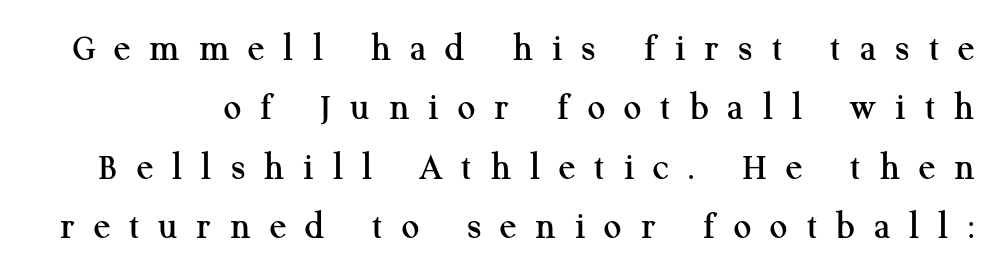
The image shows 39 px serif type, upright; set normal line spacing (1.52x), unusually wide letter spacing (+0.49 em), not underlined; medium stroke contrast and a medium x-height.
